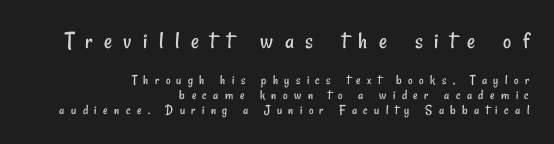
Descender tails drop into unmarked territory. All the whitespace from short lines collects on the left. No chunkiness to these letters — they're not bold. Caption: expanded tracking, letters set apart. Horizontal bands of white between lines are thin slivers.
